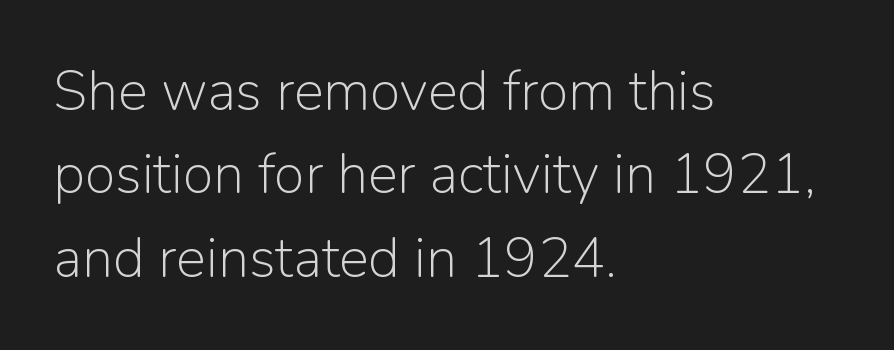
{"serif": "no", "italic": "no", "bold": "no", "weight": "light", "width": "normal", "stroke_contrast": "low", "x_height": "medium", "monospaced": "no", "underline": "no", "align": "left", "line_spacing": "normal", "line_spacing_ratio": 1.49, "letter_spacing": "normal", "letter_spacing_em": 0.0, "glyph_px": 56}
